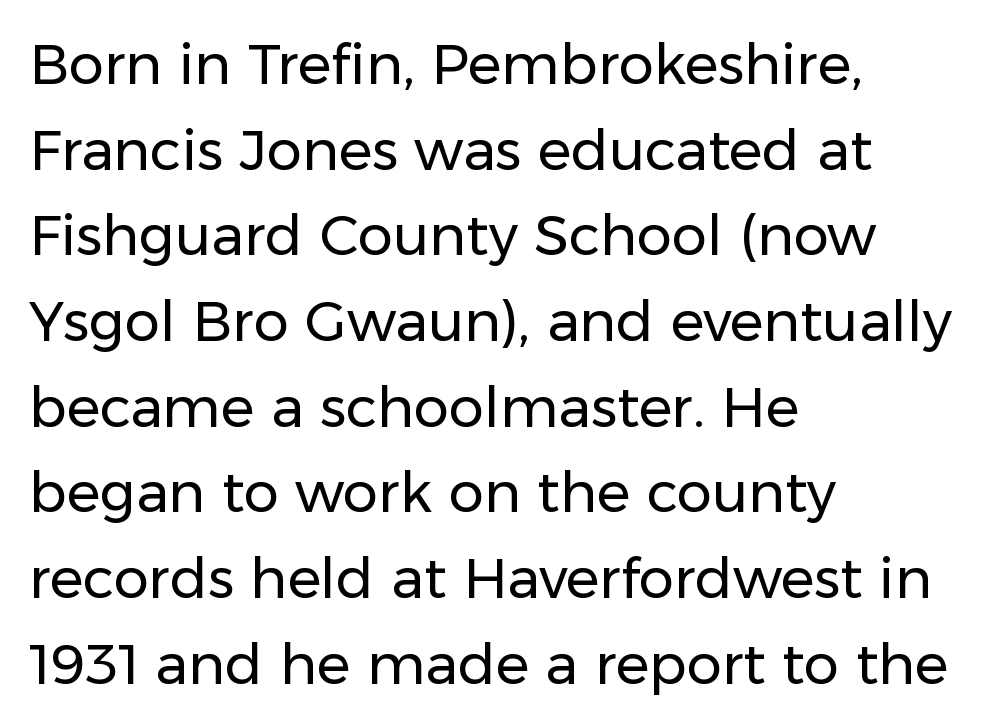
{"serif": "no", "italic": "no", "bold": "no", "weight": "regular", "width": "normal", "stroke_contrast": "low", "x_height": "medium", "monospaced": "no", "underline": "no", "align": "left", "line_spacing": "normal", "line_spacing_ratio": 1.53, "letter_spacing": "normal", "letter_spacing_em": 0.0, "glyph_px": 56}
